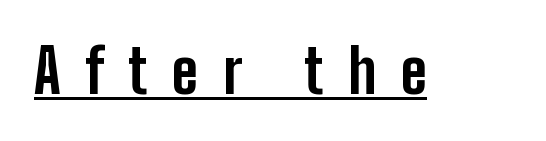
{"serif": "no", "italic": "no", "bold": "yes", "weight": "bold", "width": "condensed", "stroke_contrast": "low", "x_height": "medium", "monospaced": "no", "underline": "yes", "letter_spacing": "wide", "letter_spacing_em": 0.41, "glyph_px": 60}
